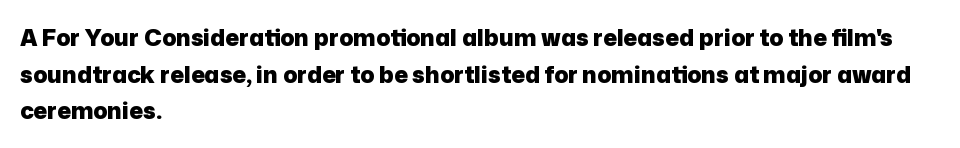
Q: Is the text bold? A: Yes.
Q: Is the text italic (slanted)? A: No, it is upright.
Q: Is the text underlined? A: No.
Q: How is the paragraph aligned? A: Left-aligned.
Q: Is the spacing between letters normal or unusually wide? A: Normal.
Q: Is the spacing between lines tight, normal or loose? A: Normal.
